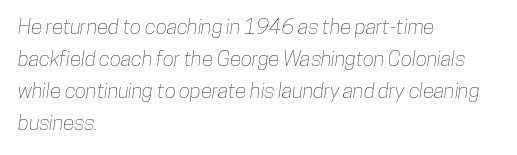
{"underline": "no", "align": "left", "line_spacing": "normal", "line_spacing_ratio": 1.53, "letter_spacing": "normal", "letter_spacing_em": 0.0, "glyph_px": 21}
